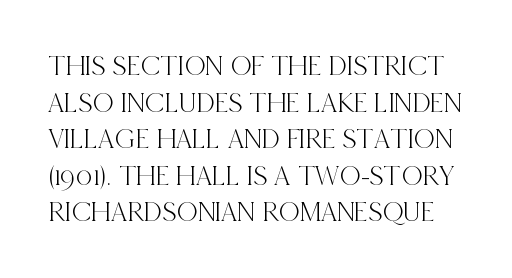
{"serif": "yes", "italic": "no", "width": "condensed", "x_height": "large", "monospaced": "no", "underline": "no", "line_spacing": "normal", "line_spacing_ratio": 1.26, "letter_spacing": "normal", "letter_spacing_em": 0.0, "glyph_px": 29}
